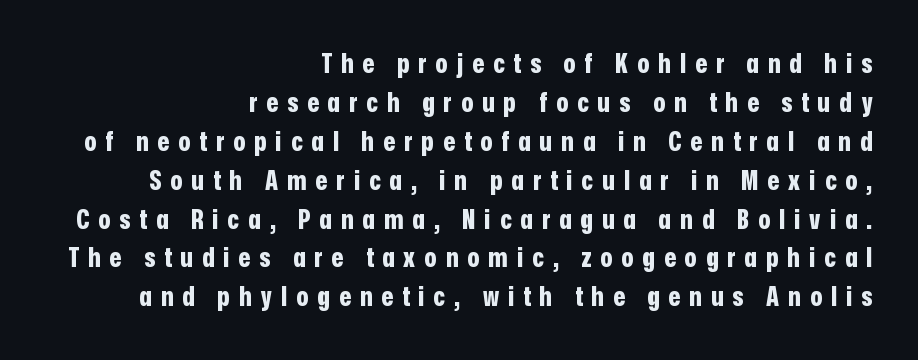
{"italic": "no", "bold": "yes", "underline": "no", "align": "right", "line_spacing": "normal", "line_spacing_ratio": 1.44, "letter_spacing": "wide", "letter_spacing_em": 0.34, "glyph_px": 27}
